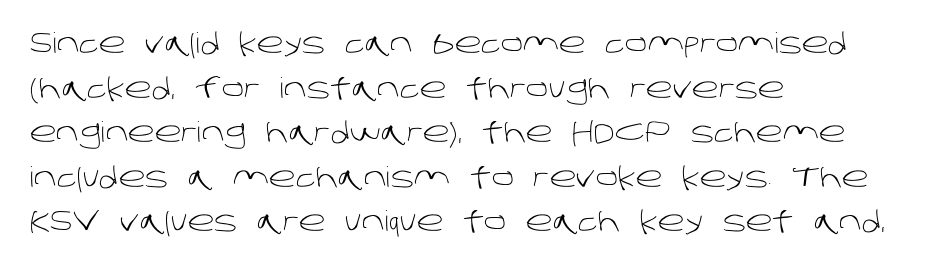
Q: Is the text bold? A: No.
Q: Is the typeface a serif or a sans-serif typeface? A: Sans-serif.
Q: Is the text underlined? A: No.
Q: How is the paragraph aligned? A: Left-aligned.
Q: Is the spacing between letters normal or unusually wide? A: Normal.
Q: Is the spacing between lines tight, normal or loose? A: Normal.
Q: Width (condensed, normal, or wide)? A: Normal.
Q: Stroke contrast? A: Low.
Q: x-height? A: Large.
Q: Monospaced? A: No.
